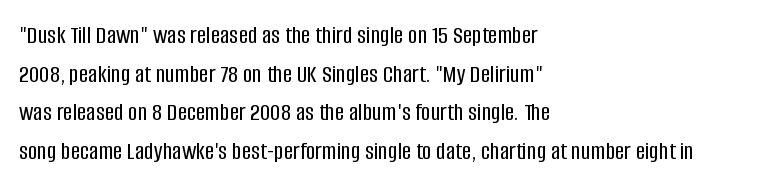
Q: Is the text italic (slanted)? A: No, it is upright.
Q: Is the text underlined? A: No.
Q: How is the paragraph aligned? A: Left-aligned.
Q: Is the spacing between letters normal or unusually wide? A: Normal.
Q: Is the spacing between lines tight, normal or loose? A: Normal.
